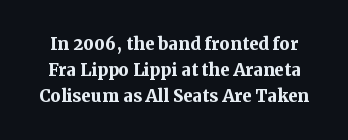
The image shows 23 px bold type, upright; set tight line spacing (1.12x), normal letter spacing, not underlined.
